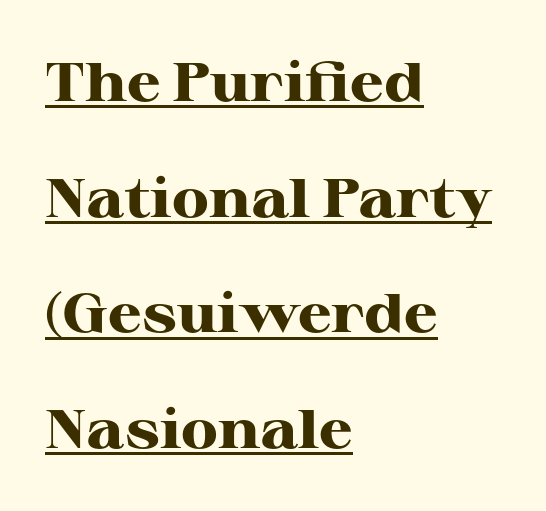
Q: Is the text bold? A: Yes.
Q: Is the text italic (slanted)? A: No, it is upright.
Q: Is the typeface a serif or a sans-serif typeface? A: Serif.
Q: Is the text underlined? A: Yes.
Q: How is the paragraph aligned? A: Left-aligned.
Q: Is the spacing between letters normal or unusually wide? A: Normal.
Q: Is the spacing between lines tight, normal or loose? A: Loose.
Q: Width (condensed, normal, or wide)? A: Wide.
Q: Stroke contrast? A: High.
Q: x-height? A: Medium.
Q: Monospaced? A: No.
